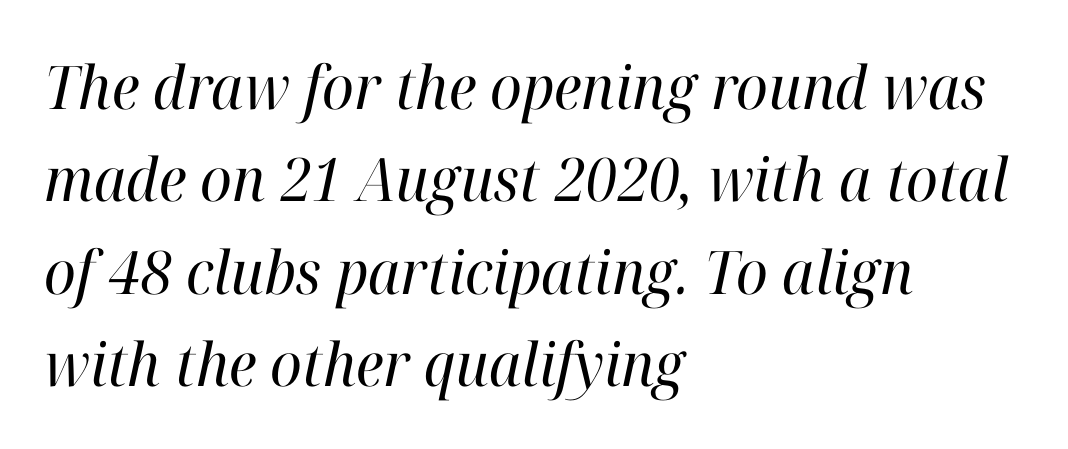
The image shows 60 px regular-weight serif type, italic (leaning right); set left-aligned, normal line spacing (1.54x), normal letter spacing, not underlined; high stroke contrast and a medium x-height.
